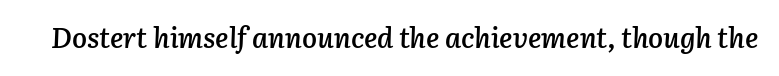
A somewhat darkened texture: the type is semibold rather than bold. The passage shown is not underscored anywhere. Looks like regular typesetting: each glyph gets only the width it needs. Emphasis-style slanted type is in use. This sample uses plain, unmodified letter spacing.
